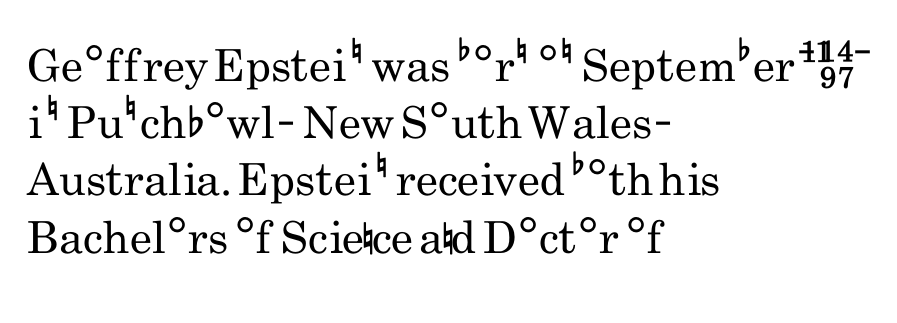
{"serif": "no", "italic": "no", "bold": "no", "weight": "regular", "width": "condensed", "stroke_contrast": "low", "x_height": "small", "monospaced": "no", "underline": "no", "align": "left", "line_spacing": "normal", "line_spacing_ratio": 1.3, "letter_spacing": "normal", "letter_spacing_em": 0.0, "glyph_px": 44}
